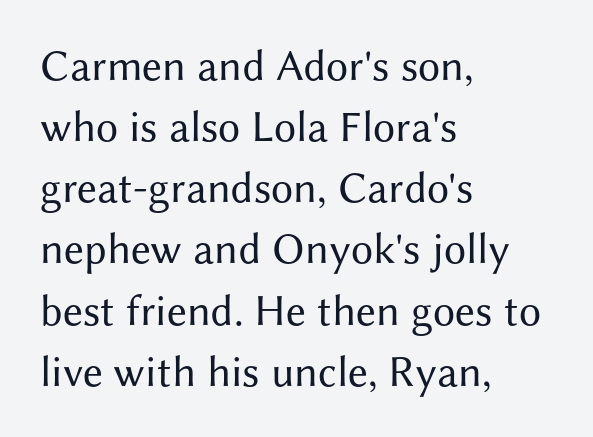
In terms of letterform style, serifs are entirely absent. The typesetter chose a ragged-right arrangement here. The font's upright variant was chosen for this text. The passage shown is typed in a proportional face where columns would drift. Any mark beneath the type? The region is blank.
